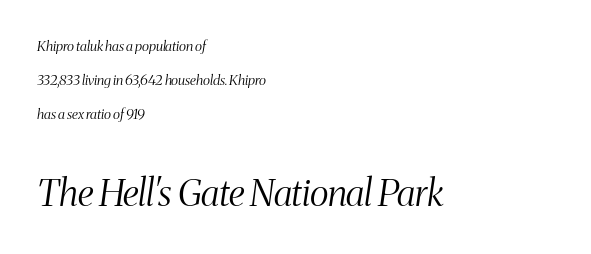
{"serif": "yes", "italic": "yes", "lean": "right", "slant_degrees": 8, "bold": "no", "weight": "light", "width": "condensed", "stroke_contrast": "medium", "x_height": "medium", "monospaced": "no", "underline": "no", "align": "left", "line_spacing": "loose", "line_spacing_ratio": 2.43, "letter_spacing": "normal", "letter_spacing_em": 0.0, "larger_block": "second", "size_ratio": 2.64, "glyph_px": 37}
